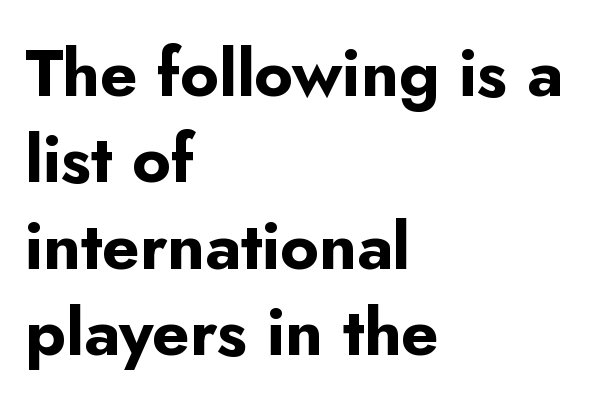
The passage shown is emphatically bold. Note the varied advance widths — an 'i' is clearly narrower than an 'm'. The compositor pushed each line to the left boundary. Each row of text sits above clean, open space.
